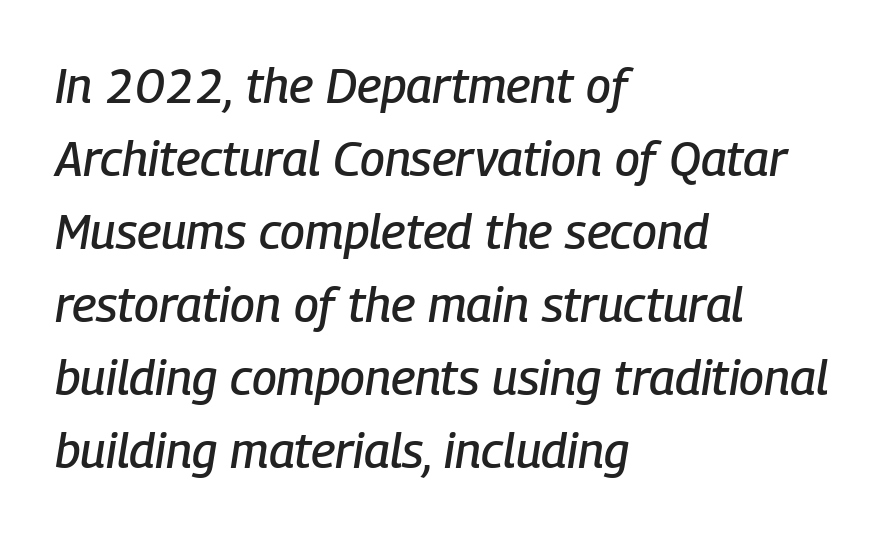
{"italic": "yes", "lean": "right", "slant_degrees": 9, "width": "condensed", "stroke_contrast": "low", "x_height": "medium", "monospaced": "no", "underline": "no", "align": "left", "line_spacing": "normal", "line_spacing_ratio": 1.49, "letter_spacing": "normal", "letter_spacing_em": 0.0, "glyph_px": 49}
